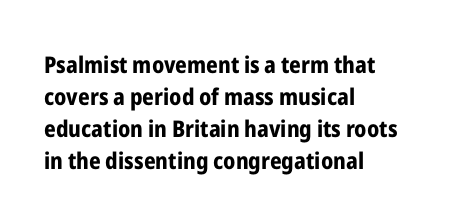
The image shows 23 px bold type, upright; set left-aligned, normal line spacing (1.39x), normal letter spacing, not underlined.
